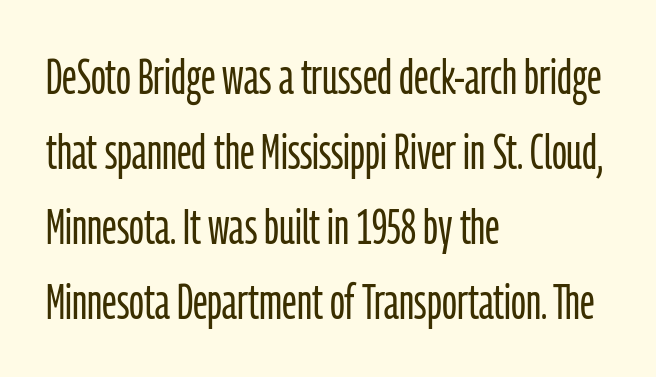
The image shows 49 px light, condensed sans-serif type, upright; set left-aligned, normal line spacing (1.53x), normal letter spacing, not underlined; low stroke contrast and a medium x-height.
